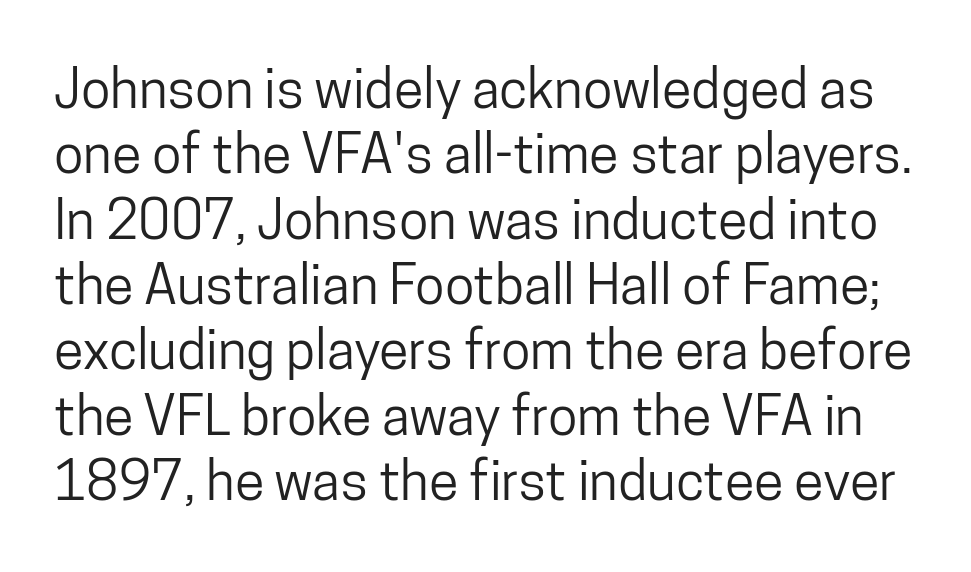
The image shows 54 px condensed sans-serif type, upright; set line spacing 1.21x, normal letter spacing, not underlined; low stroke contrast and a medium x-height.
